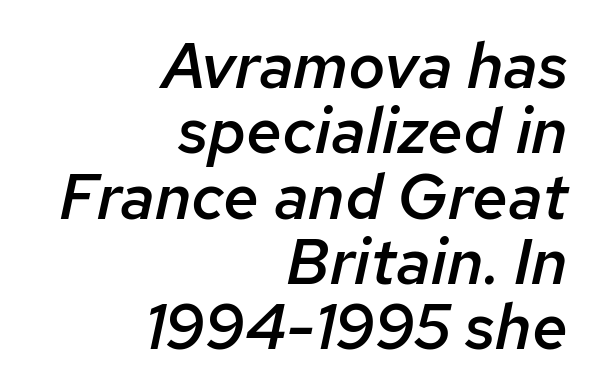
{"italic": "yes", "lean": "right", "slant_degrees": 12, "bold": "semi", "weight": "semibold", "width": "normal", "stroke_contrast": "low", "x_height": "medium", "monospaced": "no", "underline": "no", "align": "right", "line_spacing": "tight", "line_spacing_ratio": 1.02, "letter_spacing": "normal", "letter_spacing_em": 0.0, "glyph_px": 64}
